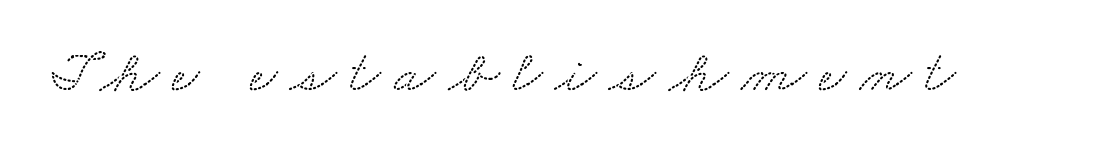
Q: Is the text underlined? A: No.
Q: Is the spacing between letters normal or unusually wide? A: Unusually wide.
Q: Width (condensed, normal, or wide)? A: Wide.
Q: Stroke contrast? A: Low.
Q: x-height? A: Small.
Q: Monospaced? A: No.
